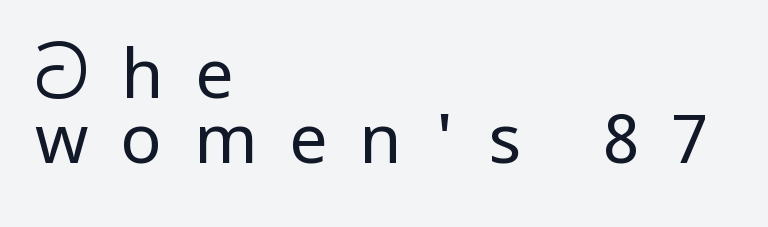
Stroke thickness stays within the range of a standard reading face or lighter. Note the varied advance widths — an 'i' is clearly narrower than an 'm'. The typeface chosen for these lines omits serifs. Display-style spreading of the glyphs; the letterfit is very open. The specimen omits any rule beneath the text block's lines.
